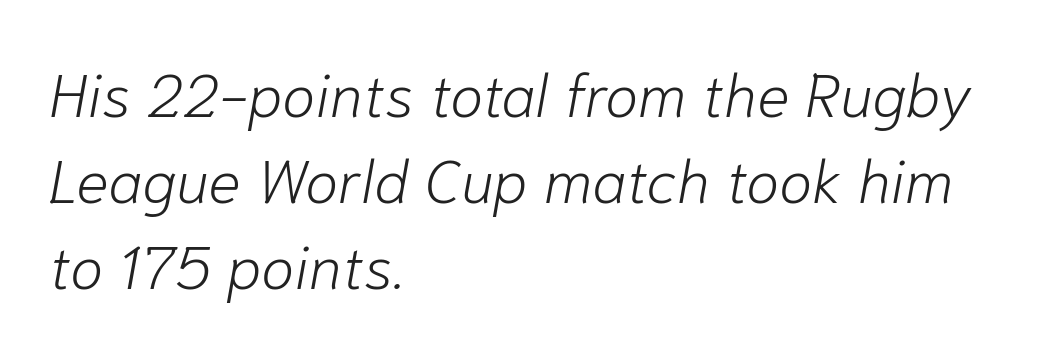
{"italic": "yes", "lean": "right", "slant_degrees": 10, "bold": "no", "weight": "light", "width": "normal", "stroke_contrast": "low", "x_height": "medium", "monospaced": "no", "underline": "no", "align": "left", "line_spacing": "normal", "line_spacing_ratio": 1.41, "letter_spacing": "normal", "letter_spacing_em": 0.0, "glyph_px": 61}
